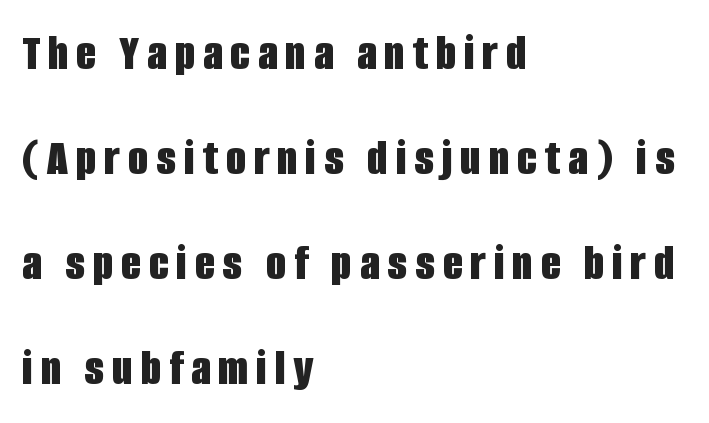
The image shows 52 px bold, condensed sans-serif type, upright; set left-aligned, loose line spacing (2.02x), not underlined; low stroke contrast and a large x-height.
